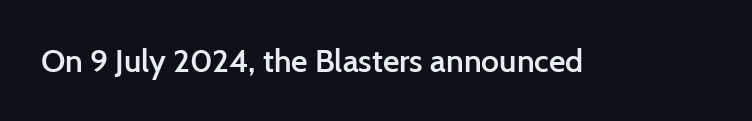
Q: Is the text bold? A: Semi-bold.
Q: Is the text italic (slanted)? A: No, it is upright.
Q: Is the typeface a serif or a sans-serif typeface? A: Sans-serif.
Q: Is the text underlined? A: No.
Q: Is the spacing between letters normal or unusually wide? A: Normal.
Q: Width (condensed, normal, or wide)? A: Normal.
Q: Stroke contrast? A: Low.
Q: x-height? A: Medium.
Q: Monospaced? A: No.
